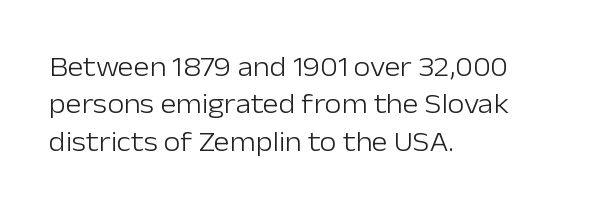
Q: Is the text bold? A: No.
Q: Is the text italic (slanted)? A: No, it is upright.
Q: Is the text underlined? A: No.
Q: How is the paragraph aligned? A: Left-aligned.
Q: Is the spacing between letters normal or unusually wide? A: Normal.
Q: Is the spacing between lines tight, normal or loose? A: Normal.
